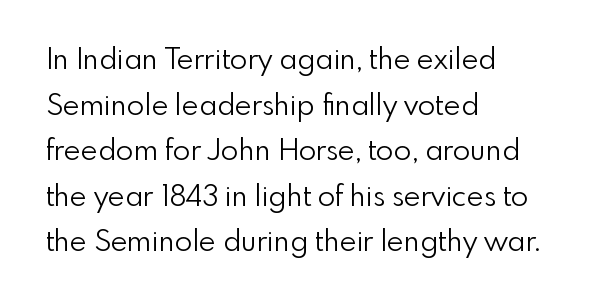
{"serif": "no", "italic": "no", "bold": "no", "weight": "light", "width": "normal", "x_height": "small", "monospaced": "no", "underline": "no", "align": "left", "line_spacing": "normal", "line_spacing_ratio": 1.57, "letter_spacing": "normal", "letter_spacing_em": 0.0, "glyph_px": 29}
